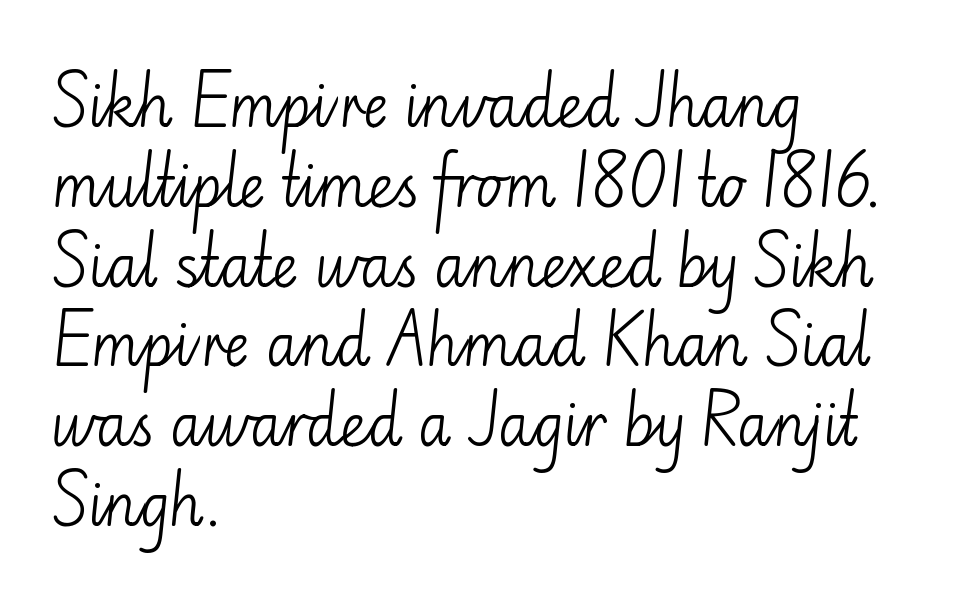
Q: Is the text bold? A: No.
Q: Is the text italic (slanted)? A: Yes.
Q: Is the typeface a serif or a sans-serif typeface? A: Sans-serif.
Q: Is the text underlined? A: No.
Q: How is the paragraph aligned? A: Left-aligned.
Q: Is the spacing between letters normal or unusually wide? A: Normal.
Q: Is the spacing between lines tight, normal or loose? A: Normal.
Q: Width (condensed, normal, or wide)? A: Normal.
Q: Stroke contrast? A: Low.
Q: x-height? A: Small.
Q: Monospaced? A: No.
